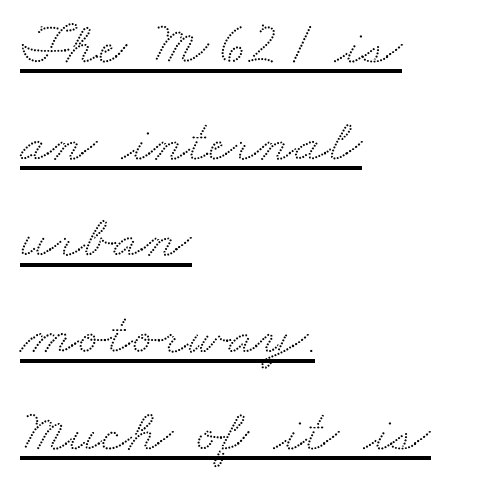
Q: Is the typeface a serif or a sans-serif typeface? A: Serif.
Q: Is the text underlined? A: Yes.
Q: How is the paragraph aligned? A: Left-aligned.
Q: Is the spacing between letters normal or unusually wide? A: Normal.
Q: Is the spacing between lines tight, normal or loose? A: Normal.
Q: Width (condensed, normal, or wide)? A: Wide.
Q: Stroke contrast? A: Medium.
Q: x-height? A: Small.
Q: Monospaced? A: No.
